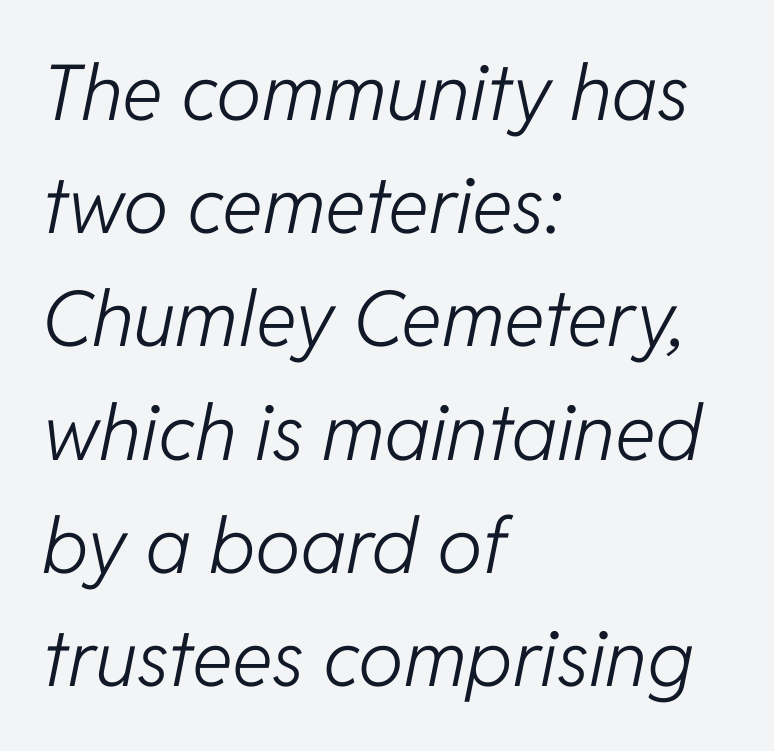
Q: Is the text bold? A: No.
Q: Is the text italic (slanted)? A: Yes, it leans right by about 11 degrees.
Q: Is the text underlined? A: No.
Q: How is the paragraph aligned? A: Left-aligned.
Q: Is the spacing between letters normal or unusually wide? A: Normal.
Q: Is the spacing between lines tight, normal or loose? A: Normal.
Q: Width (condensed, normal, or wide)? A: Normal.
Q: Stroke contrast? A: Low.
Q: x-height? A: Medium.
Q: Monospaced? A: No.
